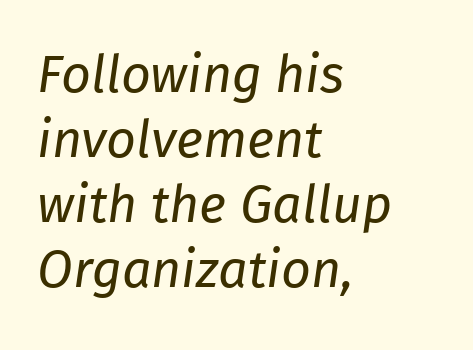
The image shows 52 px regular-weight type, italic (leaning right); set left-aligned, normal line spacing (1.25x), normal letter spacing, not underlined; low stroke contrast and a medium x-height.
